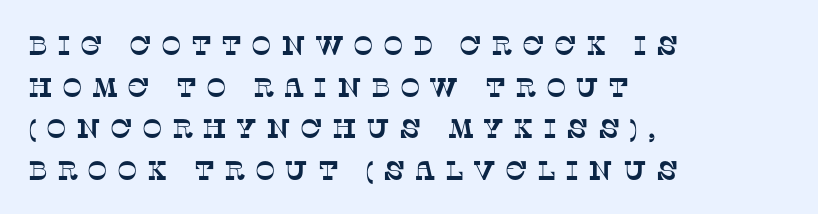
{"underline": "no", "align": "left", "line_spacing": "normal", "line_spacing_ratio": 1.54, "letter_spacing": "wide", "letter_spacing_em": 0.34, "glyph_px": 27}
